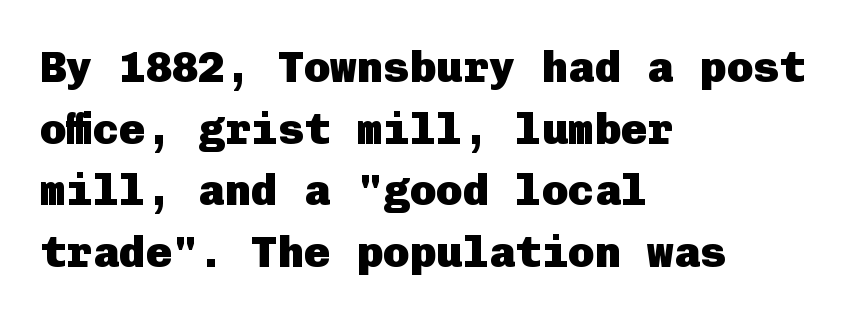
Q: Is the text bold? A: Yes.
Q: Is the text italic (slanted)? A: No, it is upright.
Q: Is the typeface a serif or a sans-serif typeface? A: Sans-serif.
Q: Is the text underlined? A: No.
Q: How is the paragraph aligned? A: Left-aligned.
Q: Is the spacing between letters normal or unusually wide? A: Normal.
Q: Is the spacing between lines tight, normal or loose? A: Normal.
Q: Width (condensed, normal, or wide)? A: Normal.
Q: Stroke contrast? A: Low.
Q: x-height? A: Medium.
